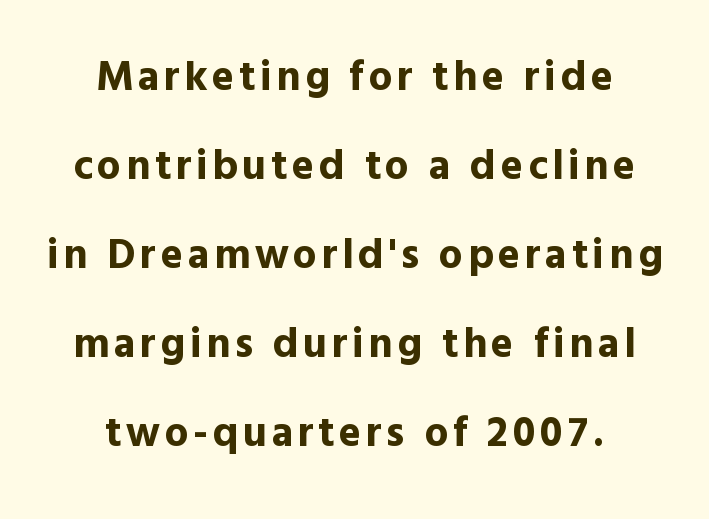
Q: Is the text bold? A: Yes.
Q: Is the text italic (slanted)? A: No, it is upright.
Q: Is the typeface a serif or a sans-serif typeface? A: Sans-serif.
Q: Is the text underlined? A: No.
Q: How is the paragraph aligned? A: Centered.
Q: Is the spacing between lines tight, normal or loose? A: Loose.
Q: Width (condensed, normal, or wide)? A: Normal.
Q: x-height? A: Medium.
Q: Monospaced? A: No.
